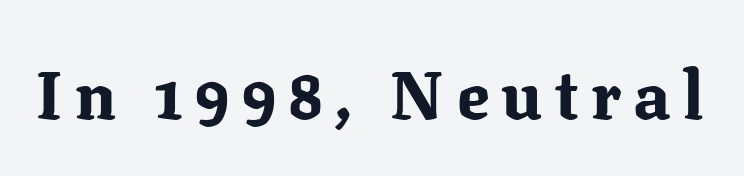
Note the varied advance widths — an 'i' is clearly narrower than an 'm'. Has an underline been added? It has not. Note: serifs present on the glyphs. Quick note: not italic, upright.
